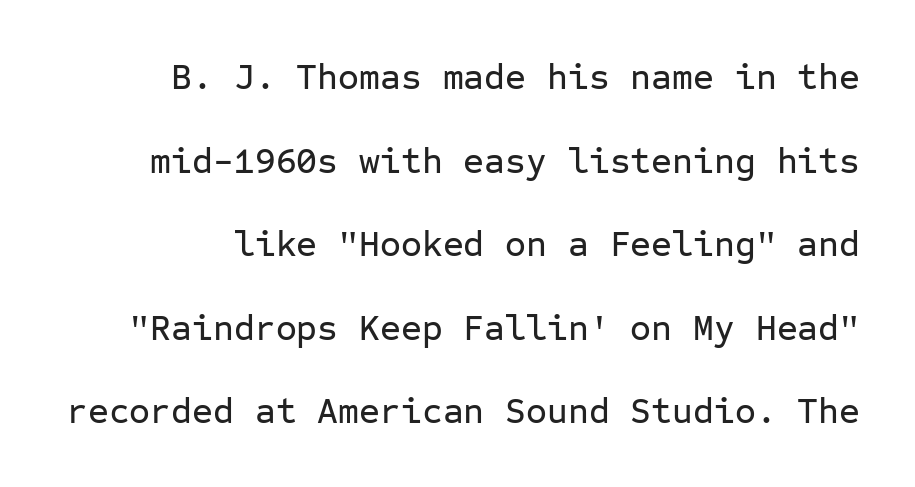
One glance says open: line gaps are wider than usual. Each row of text sits above clean, open space. Characters follow at the spacing the type designer built in. The rendering uses typewriter-style spacing with identical character cells.
